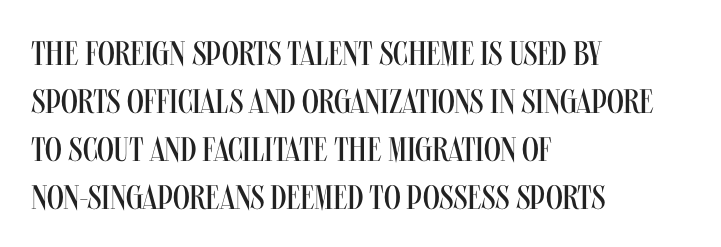
Classification — sans serif. The weight tops out at a normal text grade. These lines stack with their left ends in a neat column. Normally led — the rows are evenly, conventionally spaced.
